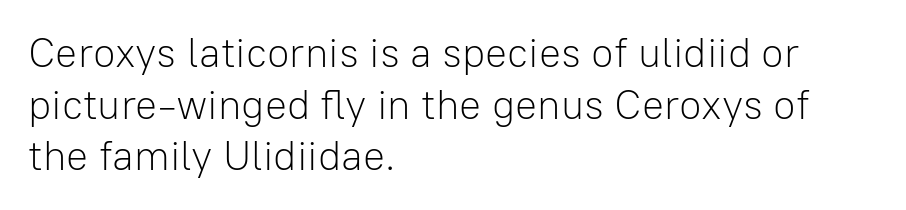
{"serif": "no", "italic": "no", "bold": "no", "weight": "light", "width": "normal", "stroke_contrast": "low", "x_height": "medium", "monospaced": "no", "underline": "no", "align": "left", "line_spacing": "normal", "line_spacing_ratio": 1.26, "letter_spacing": "normal", "letter_spacing_em": 0.0, "glyph_px": 41}
